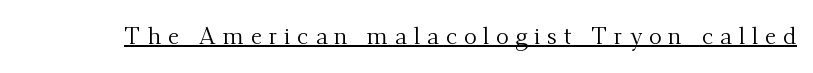
The image shows 24 px text type, upright; set unusually wide letter spacing (+0.28 em), underlined.
